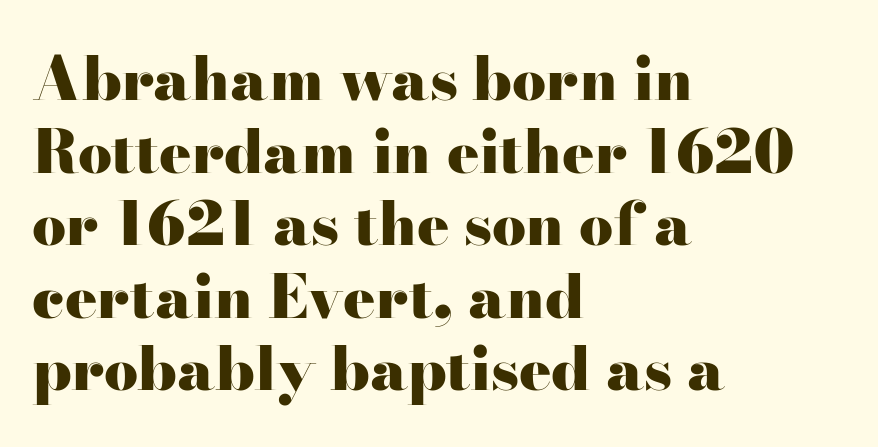
The image shows 60 px heavy, wide serif type, upright; set left-aligned, line spacing 1.21x, normal letter spacing, not underlined; high stroke contrast and a small x-height.
